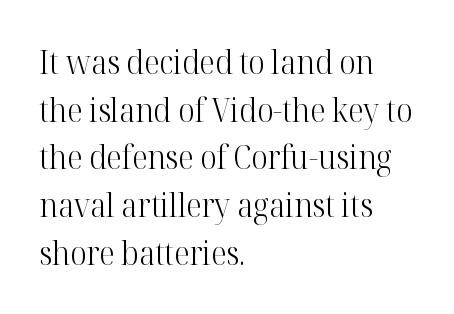
The image shows 32 px light serif type, upright; set left-aligned, normal line spacing (1.49x), normal letter spacing, not underlined; high stroke contrast and a medium x-height.
